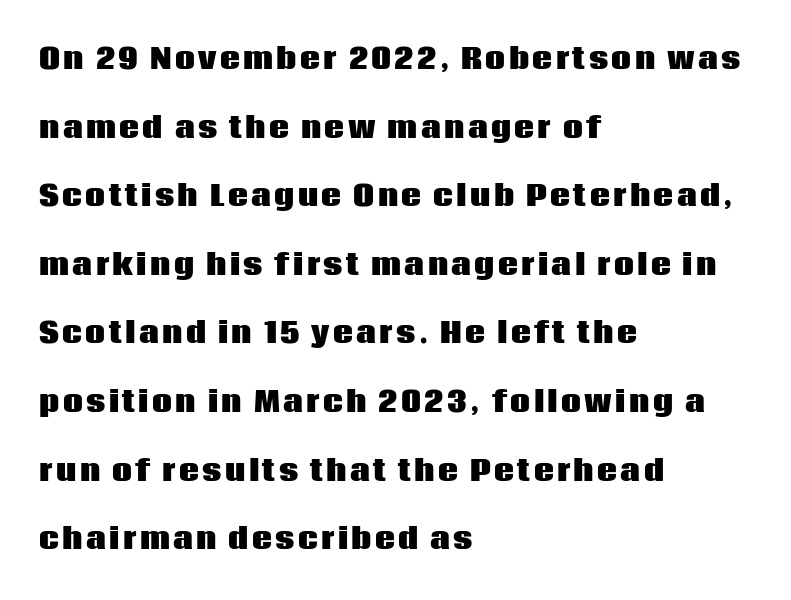
The image shows 28 px heavy sans-serif type, upright; set left-aligned, loose line spacing (2.45x), not underlined; low stroke contrast and a large x-height.
